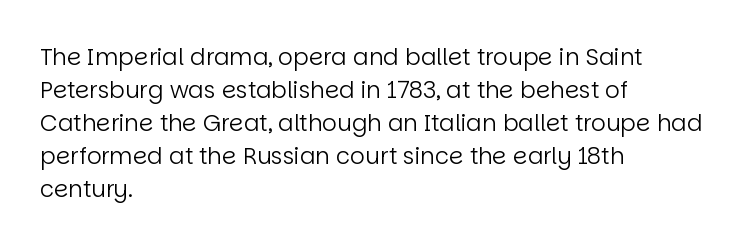
Does extra space separate the letters? No, they use regular spacing. The rendering anchors every line to the left-hand side. The axis of the letterforms is exactly vertical. These lines sit exactly where default settings would place them. Ink coverage per letter is moderate at most. Bare-footed words on every line.
